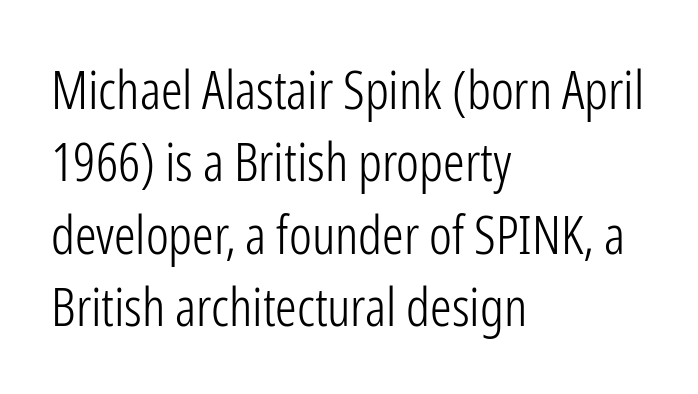
{"serif": "no", "italic": "no", "bold": "no", "weight": "light", "width": "condensed", "stroke_contrast": "low", "x_height": "medium", "monospaced": "no", "underline": "no", "align": "left", "line_spacing": "normal", "line_spacing_ratio": 1.34, "letter_spacing": "normal", "letter_spacing_em": 0.0, "glyph_px": 54}
